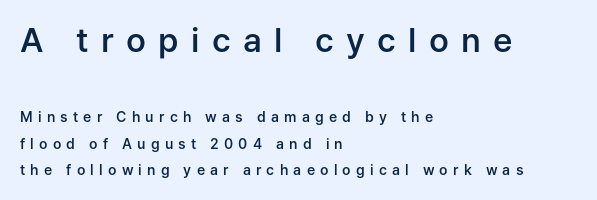
Q: Is the text bold? A: Semi-bold.
Q: Is the text italic (slanted)? A: No, it is upright.
Q: Is the typeface a serif or a sans-serif typeface? A: Sans-serif.
Q: Is the text underlined? A: No.
Q: How is the paragraph aligned? A: Left-aligned.
Q: Is the spacing between letters normal or unusually wide? A: Unusually wide.
Q: Which block of text is set in a larger size, the first (top) or the second (bottom)? A: The first (top) one.
Q: Width (condensed, normal, or wide)? A: Normal.
Q: Stroke contrast? A: Low.
Q: x-height? A: Medium.
Q: Monospaced? A: No.
